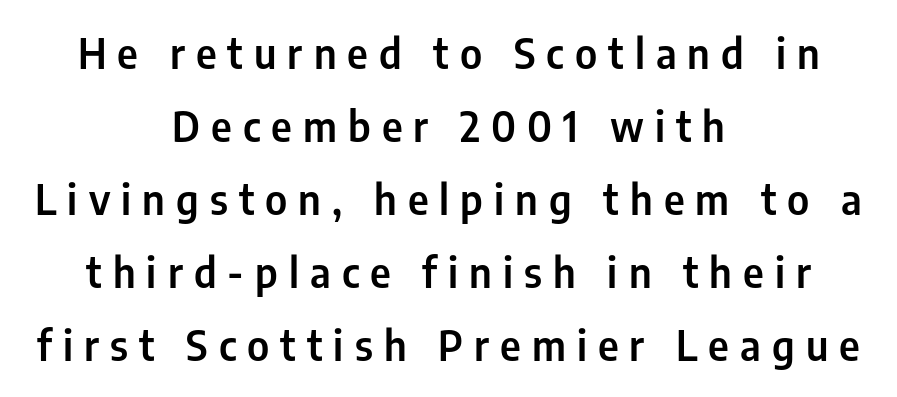
Q: Is the text italic (slanted)? A: No, it is upright.
Q: Is the typeface a serif or a sans-serif typeface? A: Sans-serif.
Q: Is the text underlined? A: No.
Q: How is the paragraph aligned? A: Centered.
Q: Is the spacing between letters normal or unusually wide? A: Unusually wide.
Q: Width (condensed, normal, or wide)? A: Condensed.
Q: Stroke contrast? A: Low.
Q: x-height? A: Medium.
Q: Monospaced? A: No.
